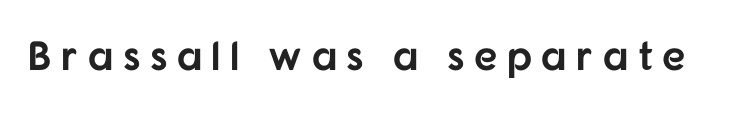
Q: Is the text bold? A: Yes.
Q: Is the text italic (slanted)? A: No, it is upright.
Q: Is the typeface a serif or a sans-serif typeface? A: Sans-serif.
Q: Is the text underlined? A: No.
Q: Is the spacing between letters normal or unusually wide? A: Unusually wide.
Q: Width (condensed, normal, or wide)? A: Normal.
Q: Stroke contrast? A: Low.
Q: x-height? A: Medium.
Q: Monospaced? A: No.
